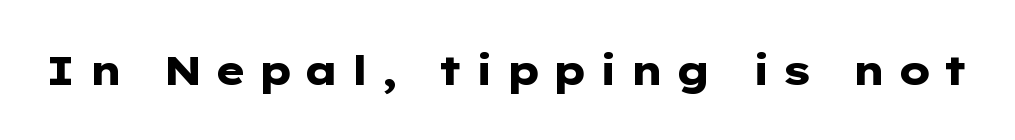
Look at the tracking — it's clearly loosened, letters drifting apart. Spacing verdict: proportional, widths tailored to each character. A full-strength bold gives these letters their thick strokes. This rendering employs a face without finishing strokes, i.e., a sans-serif.
